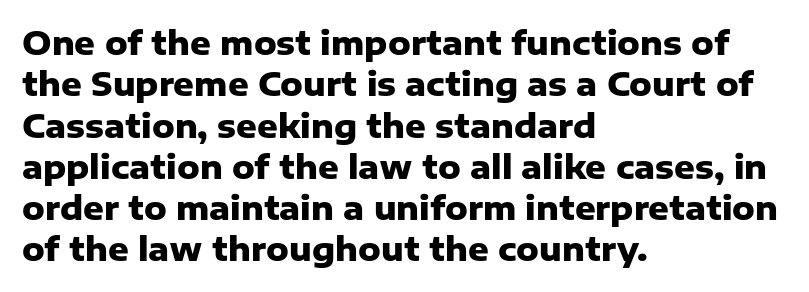
This sample uses an upright cut, with every glyph sitting square on the baseline. Font category for this specimen: sans-serif. A dark, heavy texture on the line: the type is bold. The face used here is proportionally spaced, like ordinary book or web type. Which margin do the lines hug? The left one — the right edge is uneven.
